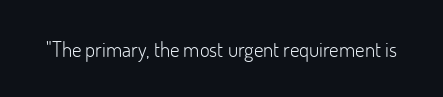
The passage shown is not underscored anywhere. The font's upright variant was chosen for this text. Stems here are at most as thick as an everyday book face. Observe the ordinary spacing: letters are neighbours, not strangers.
